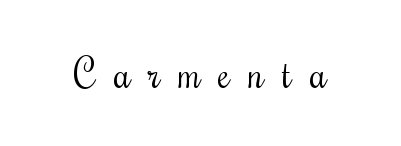
Q: Is the text bold? A: No.
Q: Is the text italic (slanted)? A: Yes.
Q: Is the text underlined? A: No.
Q: Is the spacing between letters normal or unusually wide? A: Unusually wide.
Q: Width (condensed, normal, or wide)? A: Condensed.
Q: Stroke contrast? A: Medium.
Q: x-height? A: Small.
Q: Monospaced? A: No.
